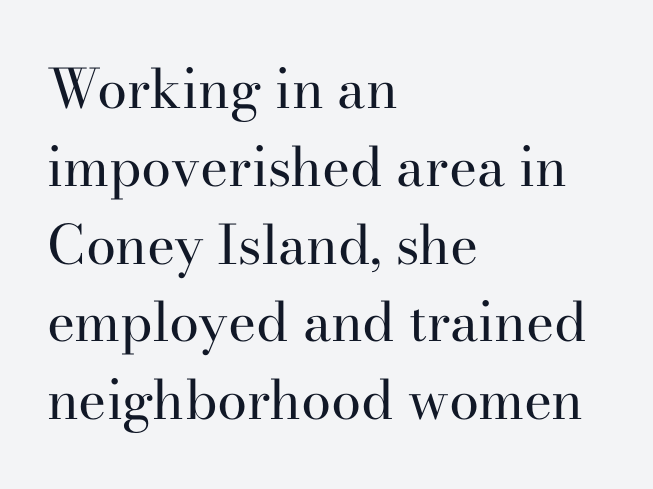
{"serif": "yes", "italic": "no", "bold": "no", "weight": "regular", "width": "normal", "stroke_contrast": "high", "x_height": "small", "monospaced": "no", "underline": "no", "align": "left", "line_spacing": "normal", "line_spacing_ratio": 1.44, "letter_spacing": "normal", "letter_spacing_em": 0.0, "glyph_px": 54}
